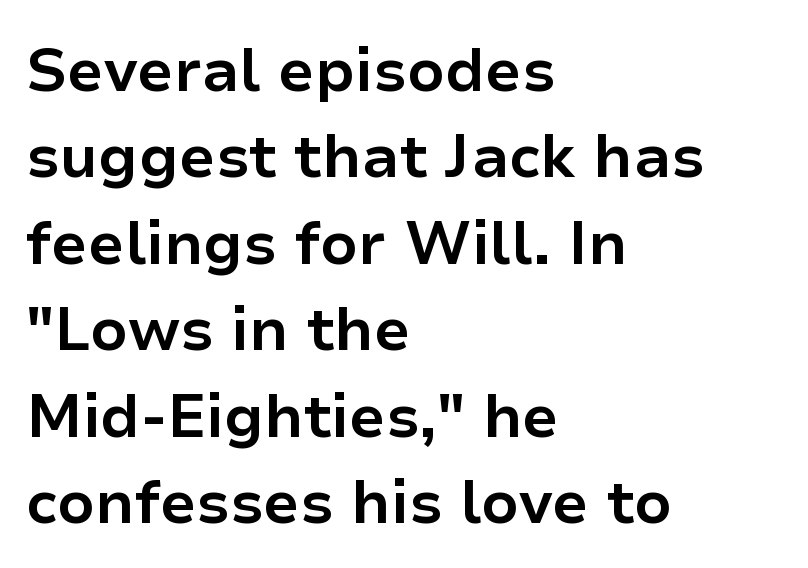
Q: Is the text bold? A: Yes.
Q: Is the text italic (slanted)? A: No, it is upright.
Q: Is the typeface a serif or a sans-serif typeface? A: Sans-serif.
Q: Is the text underlined? A: No.
Q: How is the paragraph aligned? A: Left-aligned.
Q: Is the spacing between letters normal or unusually wide? A: Normal.
Q: Is the spacing between lines tight, normal or loose? A: Normal.
Q: Width (condensed, normal, or wide)? A: Normal.
Q: Stroke contrast? A: Low.
Q: x-height? A: Medium.
Q: Monospaced? A: No.
